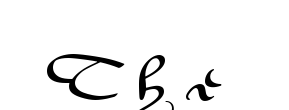
Compared with typical body copy, the letter spacing here is much looser. Typographically, this falls in the sans-serif category. These lines are rendered in a variable-pitch font.
